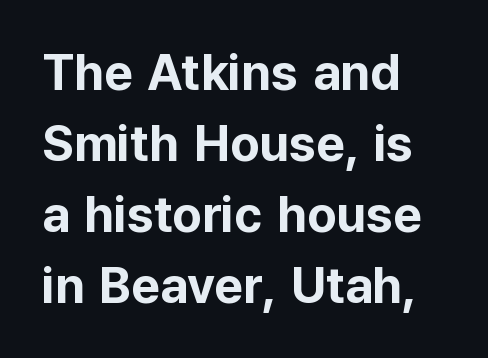
Q: Is the text bold? A: Yes.
Q: Is the text italic (slanted)? A: No, it is upright.
Q: Is the typeface a serif or a sans-serif typeface? A: Sans-serif.
Q: Is the text underlined? A: No.
Q: How is the paragraph aligned? A: Left-aligned.
Q: Is the spacing between letters normal or unusually wide? A: Normal.
Q: Is the spacing between lines tight, normal or loose? A: Normal.
Q: Width (condensed, normal, or wide)? A: Normal.
Q: Stroke contrast? A: Low.
Q: x-height? A: Medium.
Q: Monospaced? A: No.
